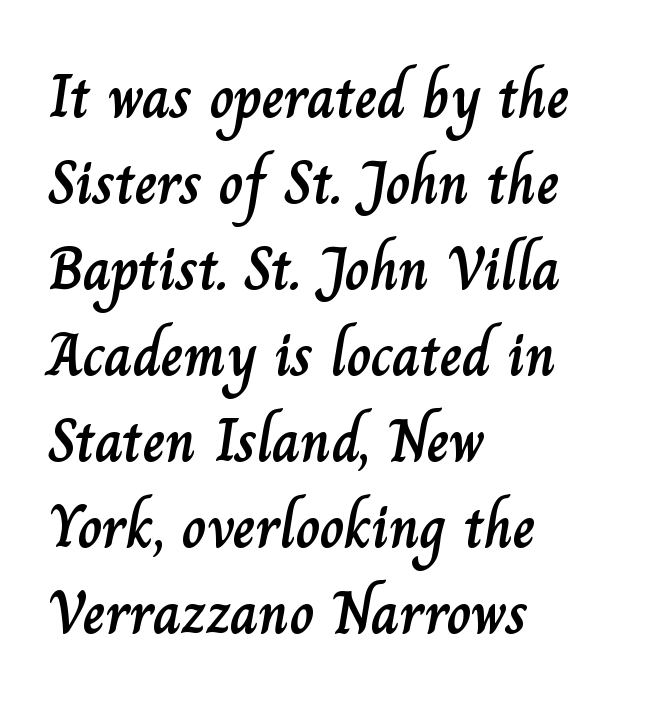
{"width": "normal", "stroke_contrast": "low", "x_height": "small", "monospaced": "no", "underline": "no", "align": "left", "line_spacing": "normal", "line_spacing_ratio": 1.41, "letter_spacing": "normal", "letter_spacing_em": 0.0, "glyph_px": 61}
